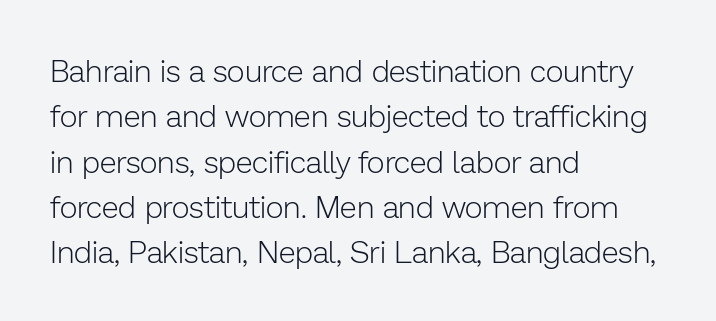
The image shows 31 px light sans-serif type, upright; set left-aligned, normal line spacing (1.46x), normal letter spacing, not underlined; low stroke contrast and a medium x-height.
